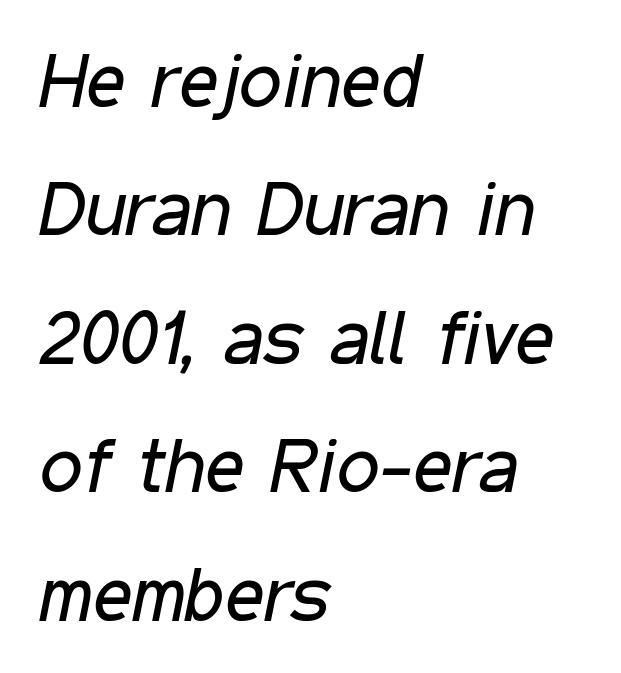
Q: Is the text bold? A: No.
Q: Is the text italic (slanted)? A: Yes, it leans right by about 11 degrees.
Q: Is the text underlined? A: No.
Q: How is the paragraph aligned? A: Left-aligned.
Q: Is the spacing between letters normal or unusually wide? A: Normal.
Q: Is the spacing between lines tight, normal or loose? A: Normal.
Q: Width (condensed, normal, or wide)? A: Condensed.
Q: Stroke contrast? A: Low.
Q: x-height? A: Medium.
Q: Monospaced? A: No.
